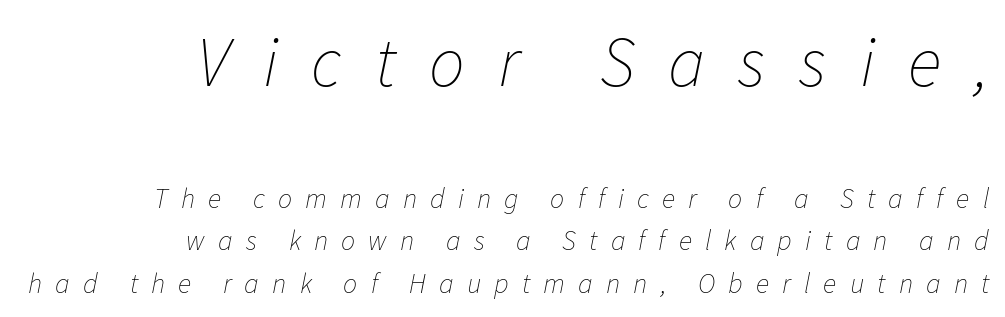
Q: Is the text bold? A: No.
Q: Is the text italic (slanted)? A: Yes, it leans right by about 11 degrees.
Q: Is the text underlined? A: No.
Q: How is the paragraph aligned? A: Right-aligned.
Q: Is the spacing between letters normal or unusually wide? A: Unusually wide.
Q: Is the spacing between lines tight, normal or loose? A: Normal.
Q: Which block of text is set in a larger size, the first (top) or the second (bottom)? A: The first (top) one.
Q: Width (condensed, normal, or wide)? A: Normal.
Q: Stroke contrast? A: Low.
Q: x-height? A: Medium.
Q: Monospaced? A: No.
